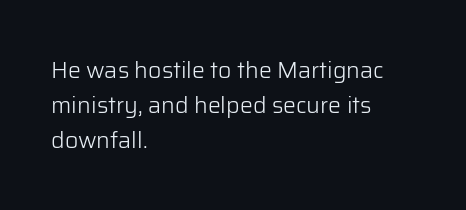
{"italic": "no", "bold": "no", "underline": "no", "align": "left", "line_spacing": "normal", "line_spacing_ratio": 1.52, "letter_spacing": "normal", "letter_spacing_em": 0.0, "glyph_px": 23}
